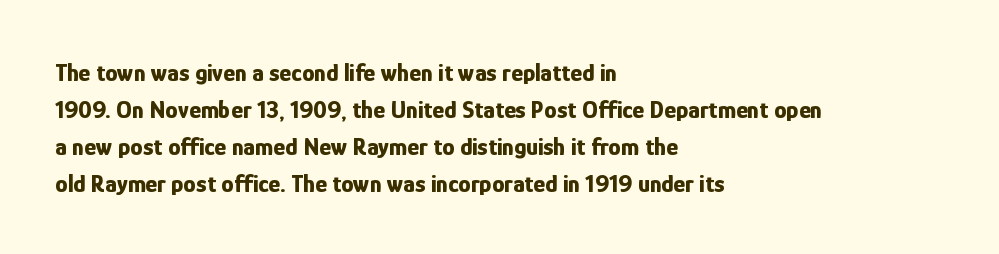
Q: Is the text bold? A: Yes.
Q: Is the text italic (slanted)? A: No, it is upright.
Q: Is the text underlined? A: No.
Q: How is the paragraph aligned? A: Left-aligned.
Q: Is the spacing between letters normal or unusually wide? A: Normal.
Q: Is the spacing between lines tight, normal or loose? A: Normal.
